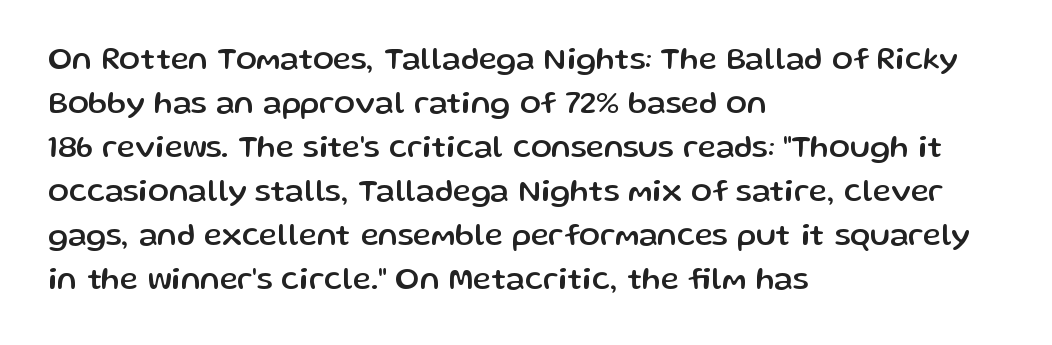
{"serif": "no", "italic": "no", "width": "normal", "stroke_contrast": "low", "x_height": "medium", "monospaced": "no", "underline": "no", "align": "left", "line_spacing": "normal", "line_spacing_ratio": 1.42, "letter_spacing": "normal", "letter_spacing_em": 0.0, "glyph_px": 31}
